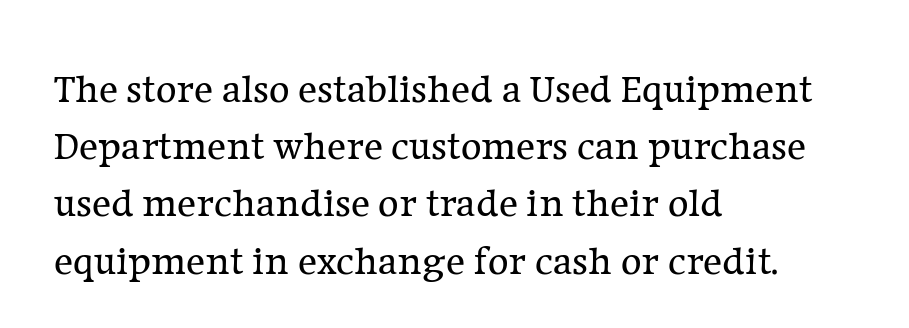
The compositor pushed each line to the left boundary. One glance says typical: line gaps are just what's usual. The weight would be labelled regular, book, light, or lighter still. These lines were composed using upright roman letters.
